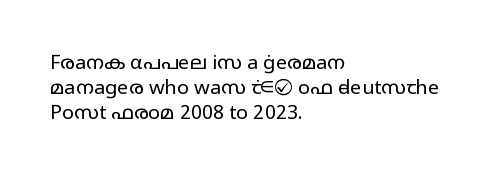
Q: Is the text bold? A: No.
Q: Is the text italic (slanted)? A: No, it is upright.
Q: Is the text underlined? A: No.
Q: How is the paragraph aligned? A: Left-aligned.
Q: Is the spacing between letters normal or unusually wide? A: Normal.
Q: Is the spacing between lines tight, normal or loose? A: Normal.
